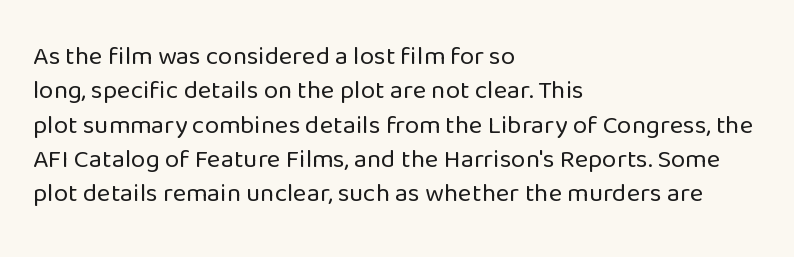
Leftover space on each line is placed entirely after the last word. Notice how the stems are strictly vertical — no italics here. The rendering uses a moderate line-height, typical for paragraphs. Underlining? Definitely not there. A light-to-regular cut is what we see here.
